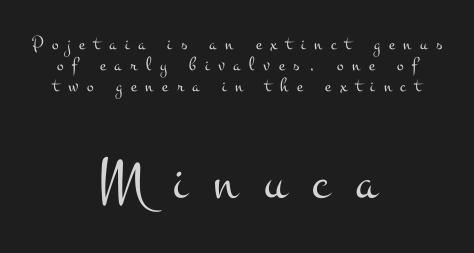
The characters are drawn with everyday or finer stroke widths. Which margin do the lines hug? Neither — every line sits in the middle. The rendering uses a small line-height, squeezing the rows.
